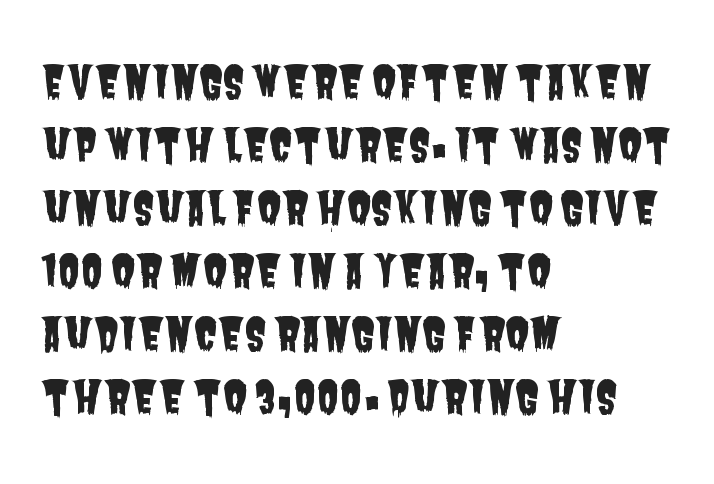
Q: Is the typeface a serif or a sans-serif typeface? A: Sans-serif.
Q: Is the text underlined? A: No.
Q: How is the paragraph aligned? A: Left-aligned.
Q: Is the spacing between letters normal or unusually wide? A: Normal.
Q: Is the spacing between lines tight, normal or loose? A: Normal.
Q: Width (condensed, normal, or wide)? A: Condensed.
Q: Stroke contrast? A: Low.
Q: x-height? A: Large.
Q: Monospaced? A: No.
